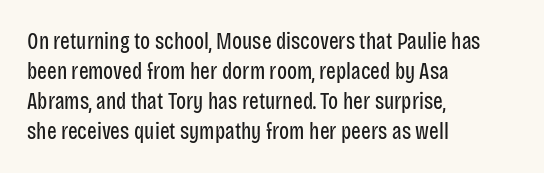
Q: Is the text bold? A: No.
Q: Is the text italic (slanted)? A: No, it is upright.
Q: Is the text underlined? A: No.
Q: How is the paragraph aligned? A: Left-aligned.
Q: Is the spacing between letters normal or unusually wide? A: Normal.
Q: Is the spacing between lines tight, normal or loose? A: Normal.
